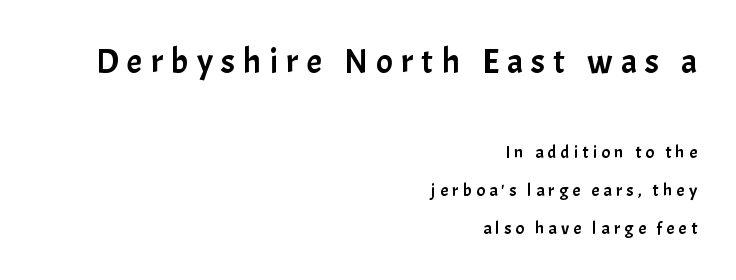
The image shows 35 px sans-serif type, upright; set right-aligned, loose line spacing (2.1x), unusually wide letter spacing (+0.23 em), not underlined; the first (top) block is 1.94x larger; low stroke contrast and a medium x-height.
